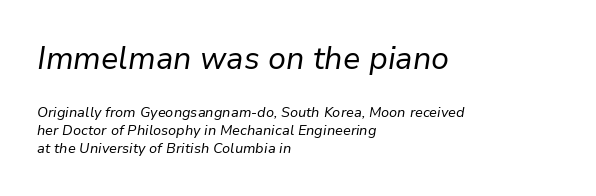
The image shows 31 px regular-weight type, italic (leaning right); set left-aligned, normal line spacing (1.3x), normal letter spacing, not underlined; the first (top) block is 2.21x larger; low stroke contrast and a medium x-height.
